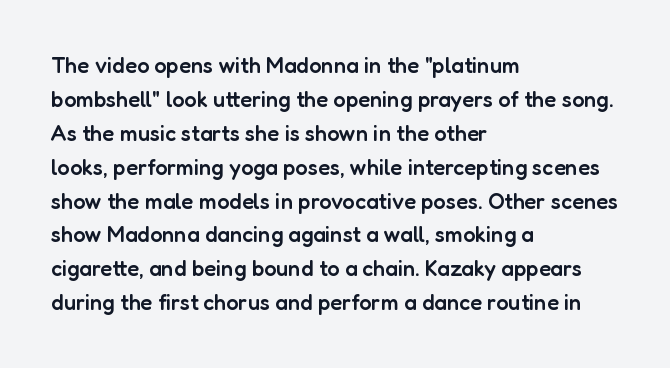
Q: Is the text bold? A: Semi-bold.
Q: Is the text italic (slanted)? A: No, it is upright.
Q: Is the text underlined? A: No.
Q: How is the paragraph aligned? A: Left-aligned.
Q: Is the spacing between letters normal or unusually wide? A: Normal.
Q: Is the spacing between lines tight, normal or loose? A: Normal.
